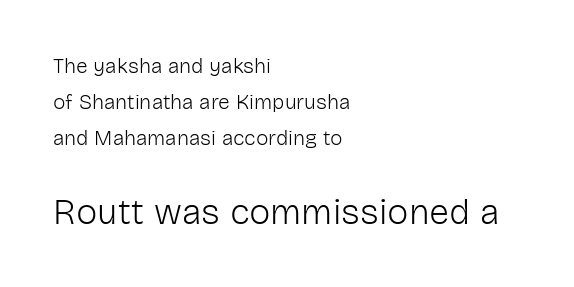
{"serif": "no", "italic": "no", "bold": "no", "weight": "light", "width": "normal", "stroke_contrast": "low", "x_height": "medium", "monospaced": "no", "underline": "no", "align": "left", "line_spacing_ratio": 1.71, "letter_spacing": "normal", "letter_spacing_em": 0.0, "larger_block": "second", "size_ratio": 1.71, "glyph_px": 36}
